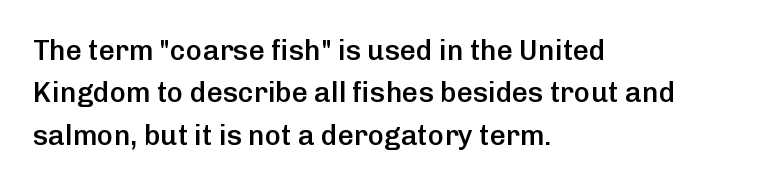
How are the letters spaced? Ordinarily, with no added tracking. This rendering features lettering with no underline. Note the varied advance widths — an 'i' is clearly narrower than an 'm'. These lines were composed using upright roman letters. A semibold gives these letters moderate extra thickness, short of bold.
